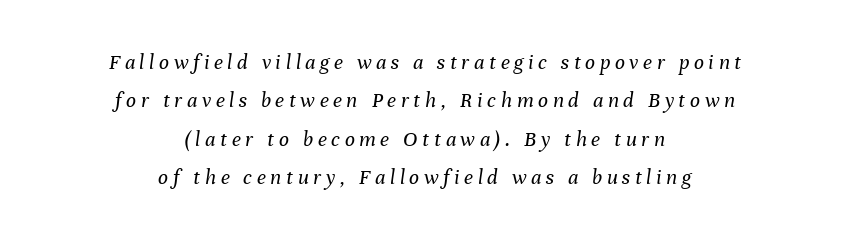
The strokes are not fattened; the text isn't bold. This sample uses expanded letter spacing, leaving extra air between glyphs. Decoration check: the copy has no underline. Each line is balanced around a shared central axis. The face used here has a pronounced slope to its letters.
